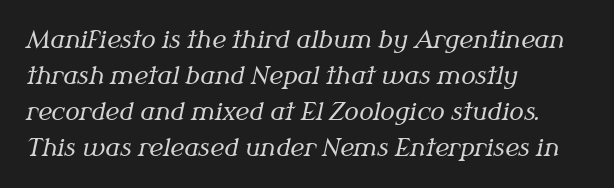
{"italic": "yes", "lean": "right", "slant_degrees": 12, "bold": "no", "underline": "no", "align": "left", "line_spacing": "normal", "line_spacing_ratio": 1.5, "letter_spacing": "normal", "letter_spacing_em": 0.0, "glyph_px": 24}
